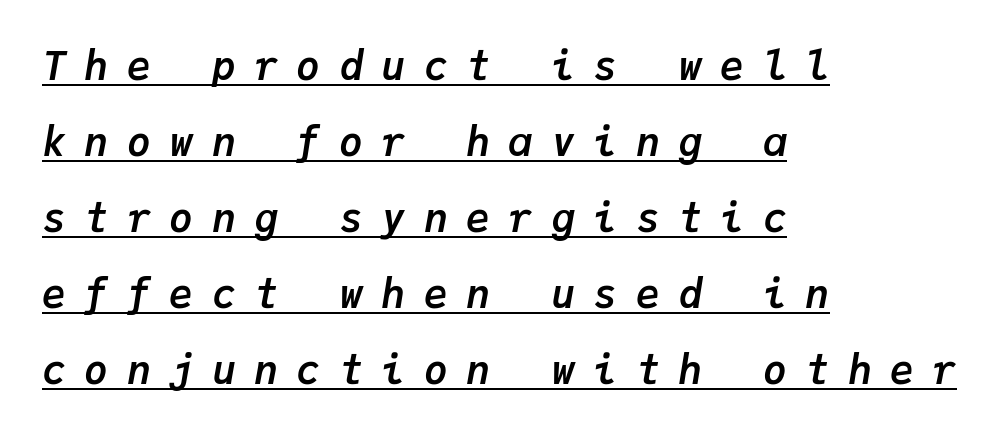
The image shows 40 px semibold type, italic (leaning right), monospaced; set left-aligned, loose line spacing (1.9x), unusually wide letter spacing (+0.46 em), underlined; low stroke contrast and a medium x-height.
